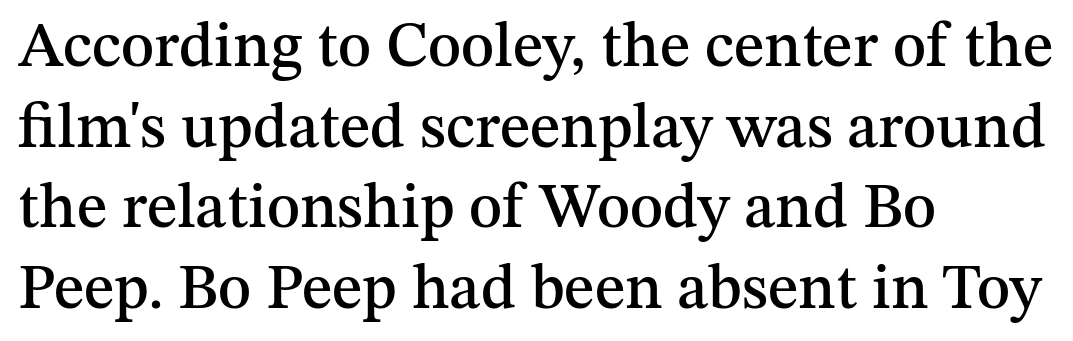
The image shows 63 px serif type, upright; set left-aligned, normal line spacing (1.28x), normal letter spacing, not underlined; medium stroke contrast and a medium x-height.
